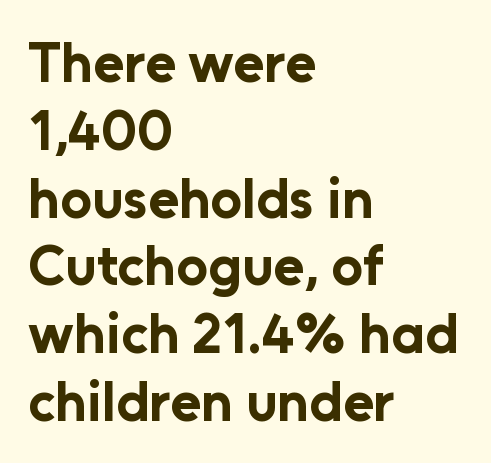
{"serif": "no", "italic": "no", "bold": "yes", "weight": "bold", "width": "normal", "stroke_contrast": "low", "x_height": "medium", "monospaced": "no", "underline": "no", "align": "left", "line_spacing_ratio": 1.21, "letter_spacing": "normal", "letter_spacing_em": 0.0, "glyph_px": 56}
